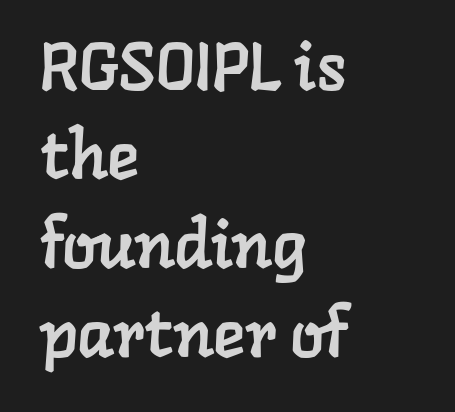
Q: Is the typeface a serif or a sans-serif typeface? A: Serif.
Q: Is the text underlined? A: No.
Q: How is the paragraph aligned? A: Left-aligned.
Q: Is the spacing between letters normal or unusually wide? A: Normal.
Q: Is the spacing between lines tight, normal or loose? A: Normal.
Q: Width (condensed, normal, or wide)? A: Normal.
Q: Stroke contrast? A: Low.
Q: x-height? A: Medium.
Q: Monospaced? A: No.
